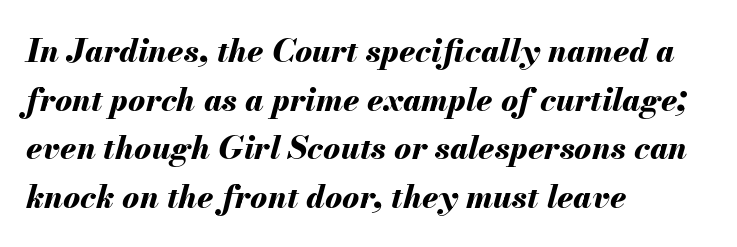
{"italic": "yes", "lean": "right", "slant_degrees": 13, "bold": "yes", "weight": "bold", "width": "normal", "stroke_contrast": "medium", "x_height": "small", "monospaced": "no", "underline": "no", "align": "left", "line_spacing": "normal", "line_spacing_ratio": 1.52, "letter_spacing": "normal", "letter_spacing_em": 0.0, "glyph_px": 32}
